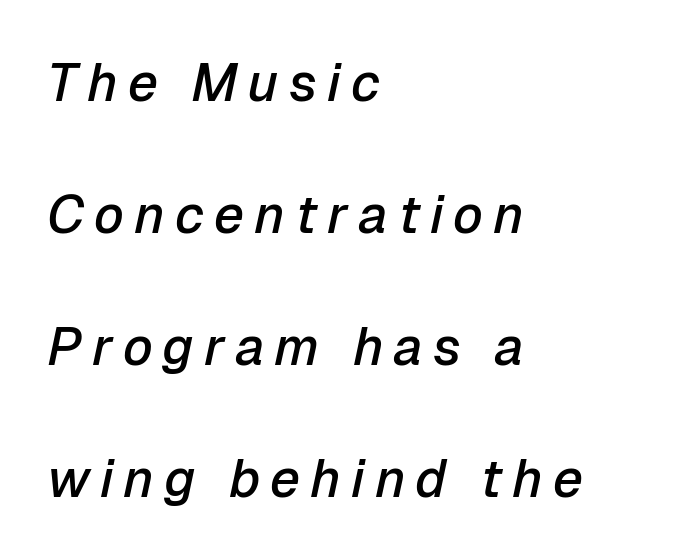
{"italic": "yes", "lean": "right", "slant_degrees": 12, "bold": "semi", "weight": "semibold", "width": "normal", "stroke_contrast": "low", "x_height": "medium", "monospaced": "no", "underline": "no", "align": "left", "line_spacing": "loose", "line_spacing_ratio": 2.49, "glyph_px": 53}
